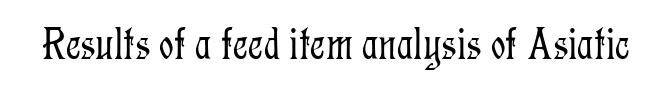
Q: Is the text bold? A: No.
Q: Is the text italic (slanted)? A: No, it is upright.
Q: Is the typeface a serif or a sans-serif typeface? A: Serif.
Q: Is the text underlined? A: No.
Q: Is the spacing between letters normal or unusually wide? A: Normal.
Q: Width (condensed, normal, or wide)? A: Condensed.
Q: Stroke contrast? A: Low.
Q: x-height? A: Medium.
Q: Monospaced? A: No.
